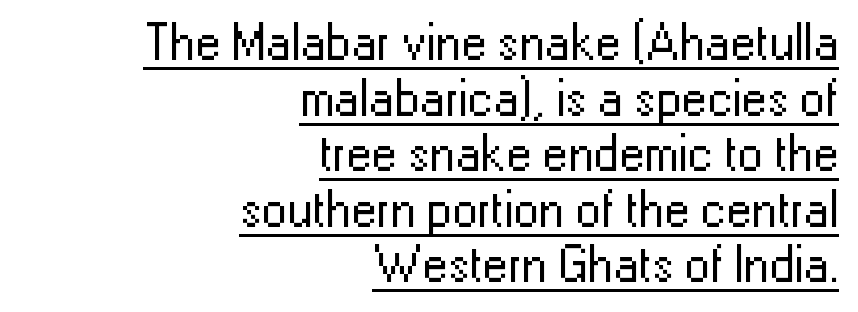
{"serif": "no", "italic": "no", "bold": "no", "weight": "regular", "width": "normal", "stroke_contrast": "low", "x_height": "medium", "monospaced": "no", "underline": "yes", "align": "right", "line_spacing": "tight", "line_spacing_ratio": 1.09, "letter_spacing": "normal", "letter_spacing_em": 0.0, "glyph_px": 51}
